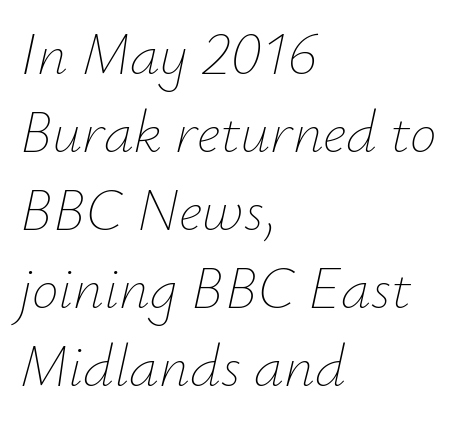
Compared with typical paragraphs, the rows here are spaced about the same. Left-aligned paragraph, ragged on the right. The space directly below the letters is spotless. No extra tracking has been applied to these lines. Heaviness? Minimal to ordinary, like unemphasized prose.
